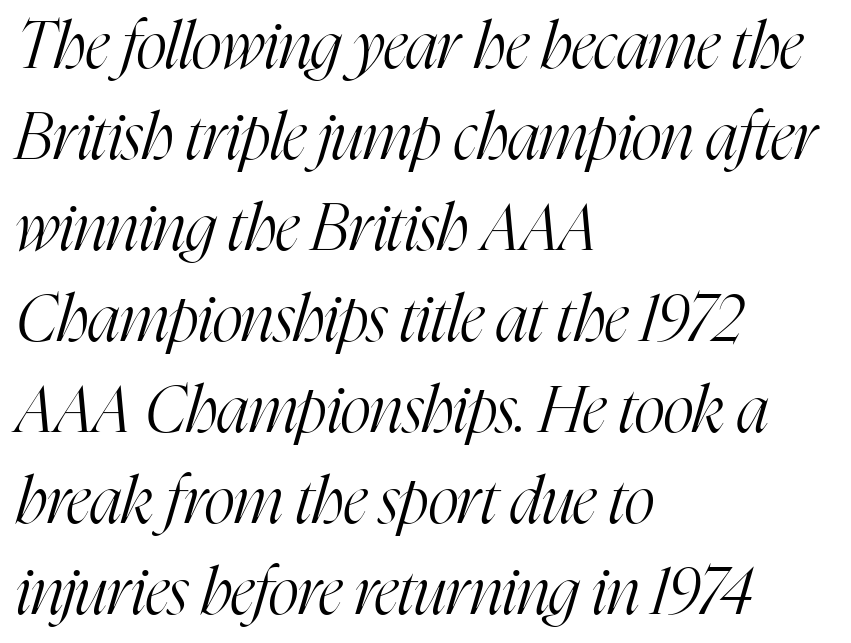
{"serif": "yes", "italic": "yes", "lean": "right", "slant_degrees": 16, "bold": "no", "weight": "light", "width": "condensed", "stroke_contrast": "high", "x_height": "medium", "monospaced": "no", "underline": "no", "align": "left", "line_spacing": "normal", "line_spacing_ratio": 1.4, "letter_spacing": "normal", "letter_spacing_em": 0.0, "glyph_px": 65}
